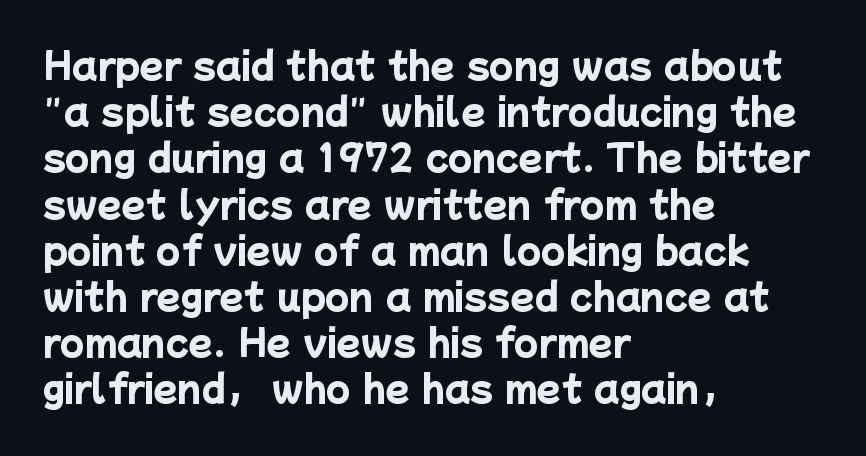
The image shows 35 px heavy sans-serif type; set left-aligned, normal line spacing (1.32x), normal letter spacing, not underlined; low stroke contrast and a medium x-height.
